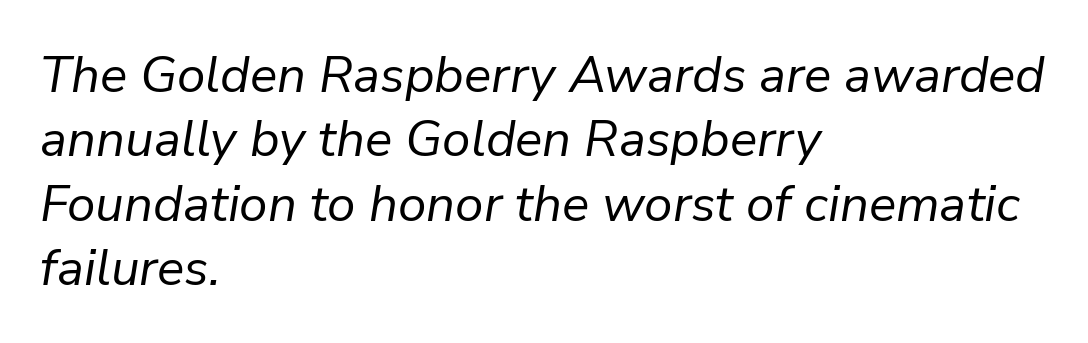
The image shows 51 px regular-weight type, italic (leaning right); set left-aligned, normal line spacing (1.26x), normal letter spacing, not underlined; low stroke contrast and a medium x-height.
